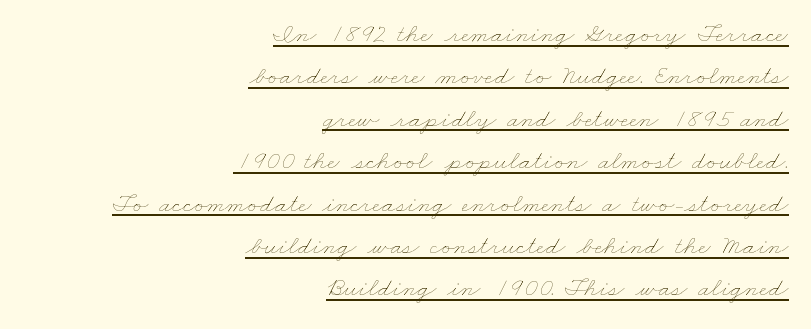
Q: Is the text bold? A: No.
Q: Is the text underlined? A: Yes.
Q: How is the paragraph aligned? A: Right-aligned.
Q: Is the spacing between letters normal or unusually wide? A: Normal.
Q: Is the spacing between lines tight, normal or loose? A: Normal.
